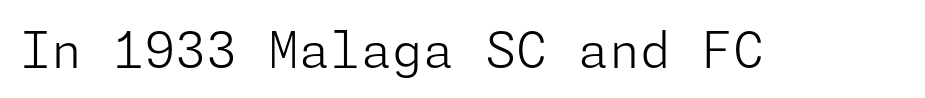
Q: Is the text bold? A: No.
Q: Is the text italic (slanted)? A: No, it is upright.
Q: Is the typeface a serif or a sans-serif typeface? A: Sans-serif.
Q: Is the text underlined? A: No.
Q: Is the spacing between letters normal or unusually wide? A: Normal.
Q: Width (condensed, normal, or wide)? A: Normal.
Q: Stroke contrast? A: Low.
Q: x-height? A: Medium.
